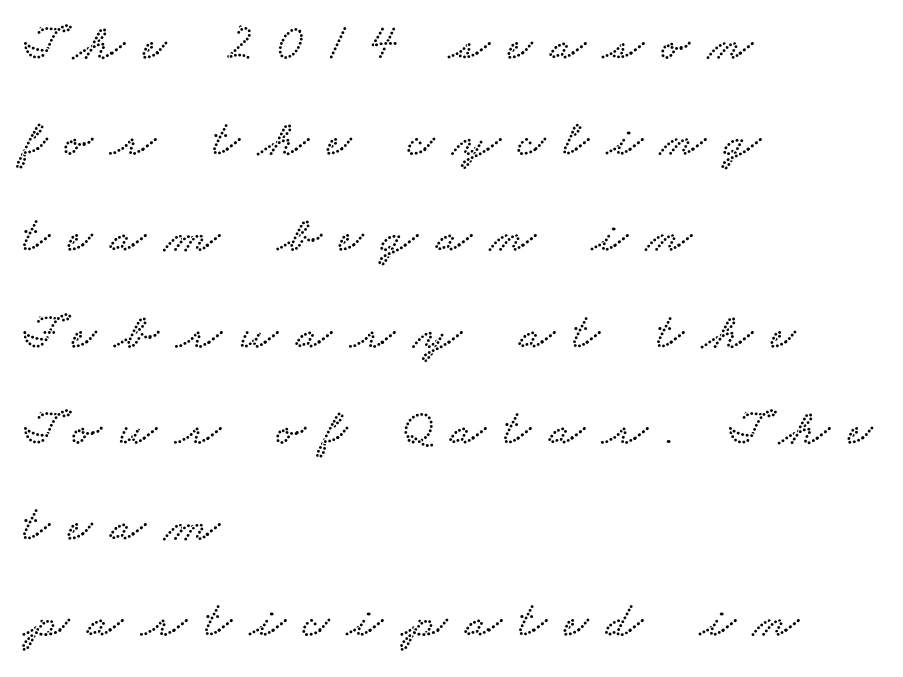
{"serif": "yes", "width": "wide", "stroke_contrast": "low", "x_height": "small", "monospaced": "no", "underline": "no", "align": "left", "line_spacing_ratio": 1.85, "letter_spacing": "wide", "letter_spacing_em": 0.35, "glyph_px": 52}
